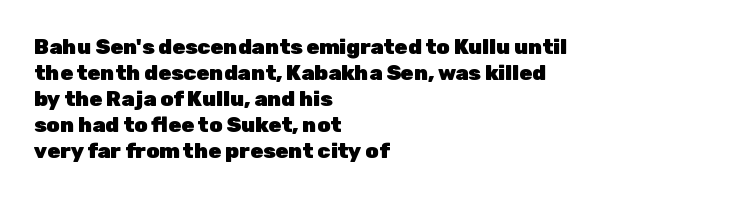
The strokes are fattened all the way to bold. Visually the block forms a straight wall on the left and a jagged coastline on the right. A typesetter would mark this as roman, not italic. The words here are not underlined.
